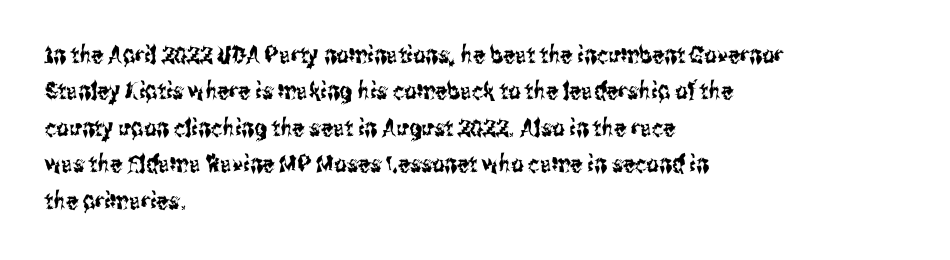
A normal amount of white space separates one row of letters from the next. Is there any slant? The stems are plumb. Nobody touched the tracking dial on this one. Quick note: underline off.
